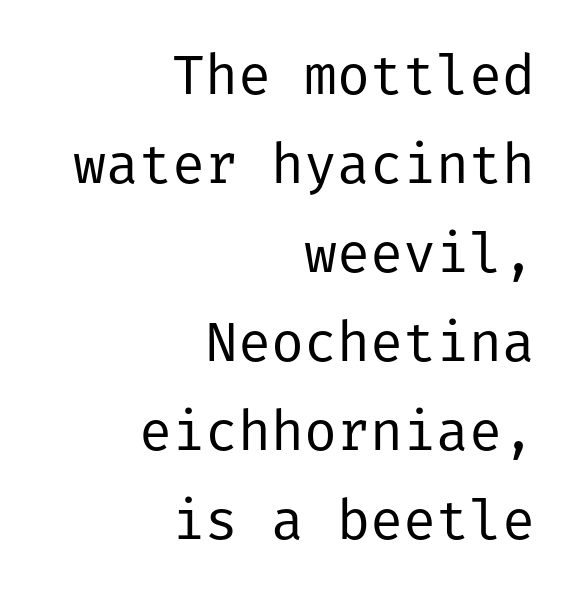
Compared with typical paragraphs, the rows here are spaced about the same. The lines in this sample share a right terminus and differ only in where they begin. The typeface chosen for these lines omits serifs. Rendered with straight, roman letterforms. Only glyphs here, with clear space below each row. There is no visible air inserted between adjacent glyphs.
